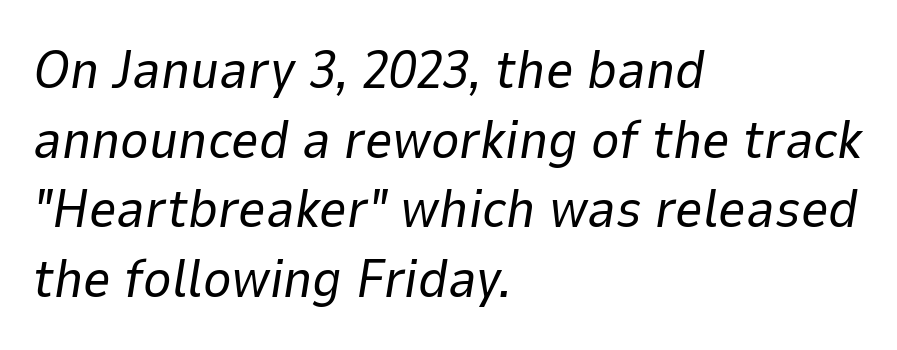
The image shows 54 px regular-weight type, italic (leaning right); set left-aligned, normal line spacing (1.29x), normal letter spacing, not underlined; low stroke contrast and a medium x-height.
